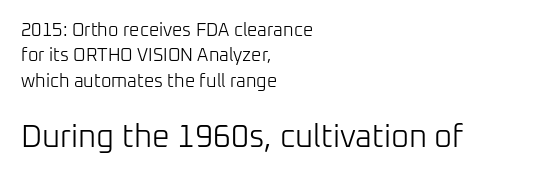
The image shows 31 px light sans-serif type, upright; set left-aligned, normal line spacing (1.41x), normal letter spacing, not underlined; the second (bottom) block is 1.72x larger; low stroke contrast and a medium x-height.
